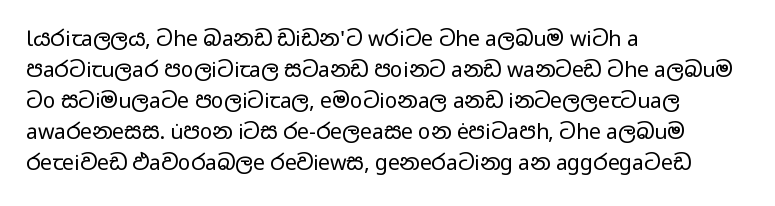
No chunkiness to these letters — they're not bold. The area under the type is left untouched. This rendering uses left alignment, leaving the right contour irregular. The font's upright variant was chosen for this text. Compared with typical body copy, the letter spacing here is the same.
